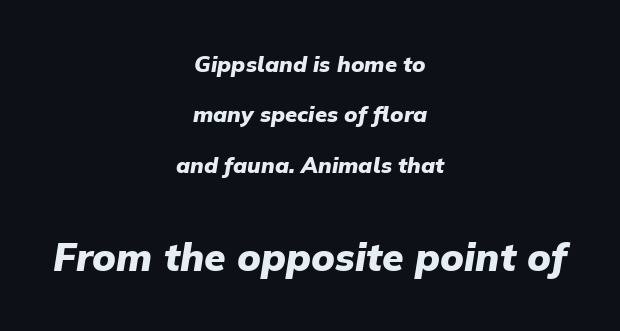
{"italic": "yes", "lean": "right", "slant_degrees": 9, "bold": "yes", "weight": "heavy", "width": "normal", "stroke_contrast": "low", "x_height": "medium", "monospaced": "no", "underline": "no", "align": "center", "line_spacing": "loose", "line_spacing_ratio": 2.29, "letter_spacing": "normal", "letter_spacing_em": 0.0, "larger_block": "second", "size_ratio": 1.77, "glyph_px": 39}
